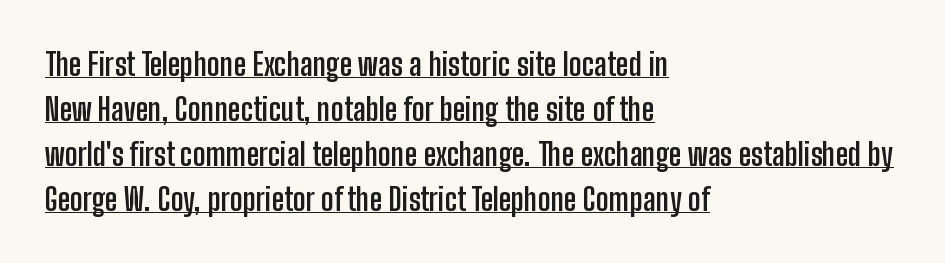
The passage is arranged the way most books set body copy — flush left. Summary of vertical rhythm: regular, with standard interline spacing. Classification — sans serif. A dark, heavy texture on the line: the type is bold.
